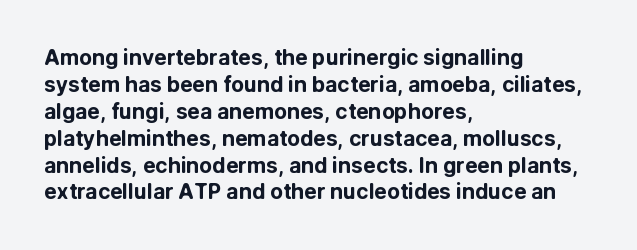
The image shows 21 px bold type, upright; set left-aligned, normal line spacing (1.28x), normal letter spacing, not underlined.
